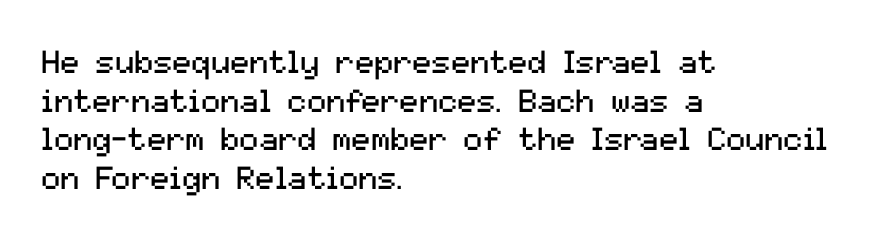
The image shows 32 px regular-weight sans-serif type, upright; set left-aligned, line spacing 1.21x, normal letter spacing, not underlined; medium stroke contrast and a medium x-height.
